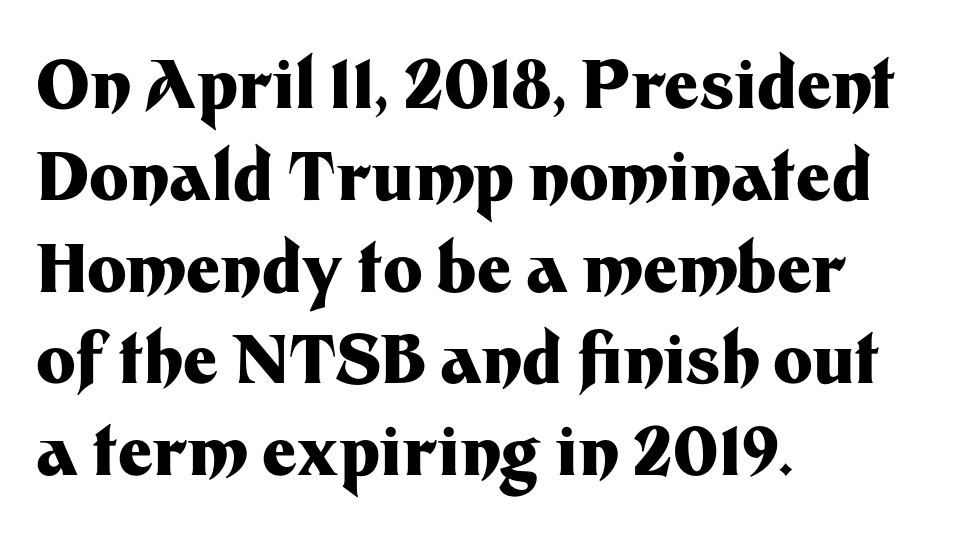
{"serif": "no", "italic": "no", "bold": "yes", "weight": "heavy", "width": "normal", "stroke_contrast": "medium", "x_height": "medium", "monospaced": "no", "underline": "no", "align": "left", "line_spacing": "normal", "line_spacing_ratio": 1.37, "letter_spacing": "normal", "letter_spacing_em": 0.0, "glyph_px": 67}
